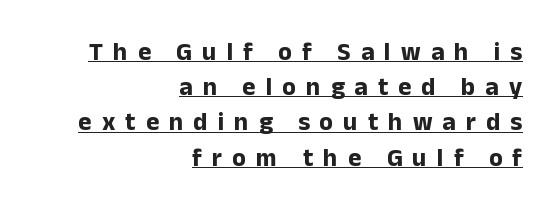
The image shows 25 px bold type, upright; set right-aligned, normal line spacing (1.41x), unusually wide letter spacing (+0.41 em), underlined.
